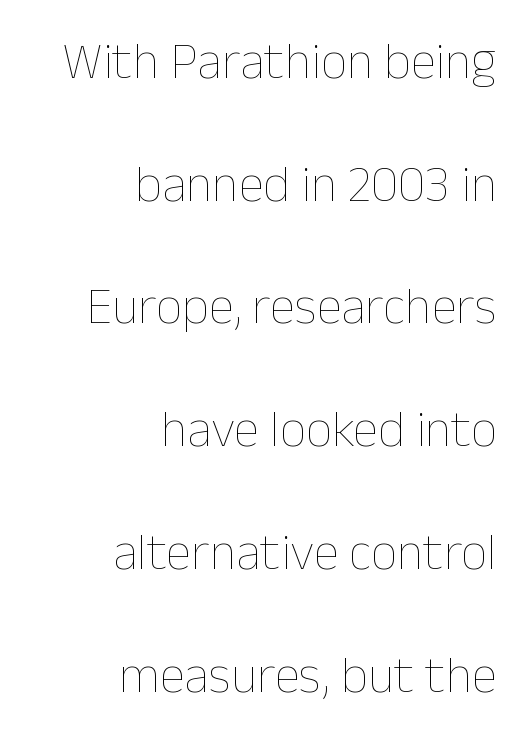
A bare baseline throughout the passage. Unlike italic type, these characters show no tilt at all. The font is comparable to plain body text, perhaps lighter. This rendering leaves character spacing at its baseline value.
